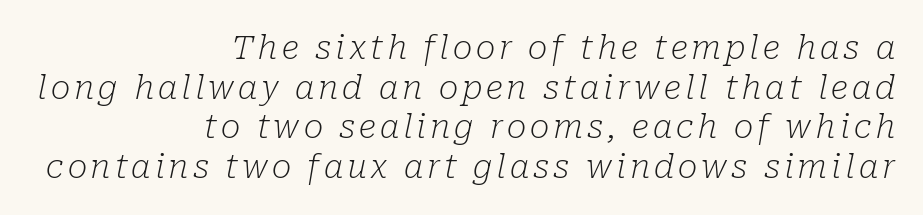
The image shows 33 px light serif type, italic (leaning right); set right-aligned, line spacing 1.2x, not underlined; low stroke contrast and a medium x-height.
